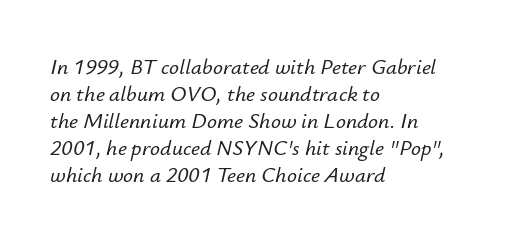
{"italic": "yes", "lean": "right", "slant_degrees": 12, "underline": "no", "align": "left", "line_spacing_ratio": 1.23, "letter_spacing": "normal", "letter_spacing_em": 0.0, "glyph_px": 22}
